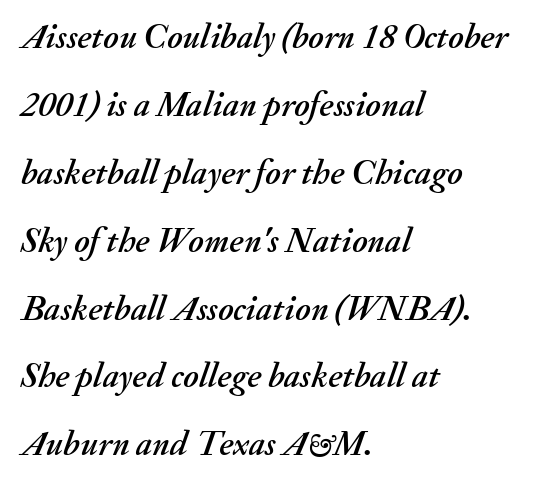
The image shows 35 px text type, italic (leaning right); set left-aligned, loose line spacing (1.94x), normal letter spacing, not underlined; medium stroke contrast and a small x-height.
